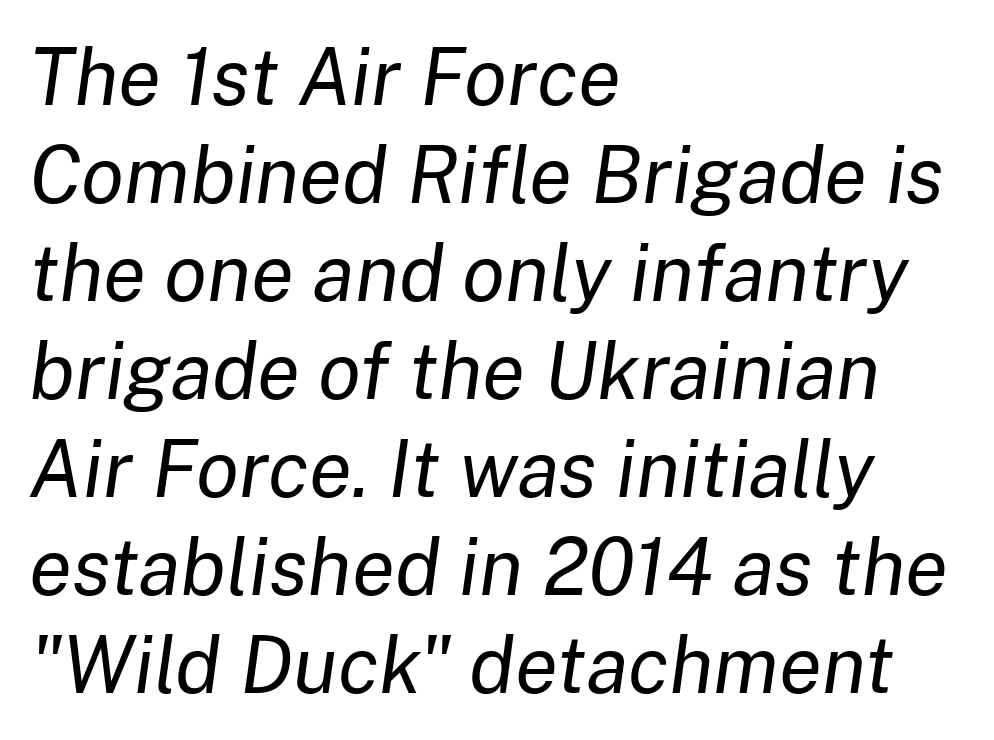
Q: Is the text bold? A: No.
Q: Is the text italic (slanted)? A: Yes, it leans right by about 8 degrees.
Q: Is the text underlined? A: No.
Q: How is the paragraph aligned? A: Left-aligned.
Q: Is the spacing between letters normal or unusually wide? A: Normal.
Q: Width (condensed, normal, or wide)? A: Normal.
Q: Stroke contrast? A: Low.
Q: x-height? A: Medium.
Q: Monospaced? A: No.
